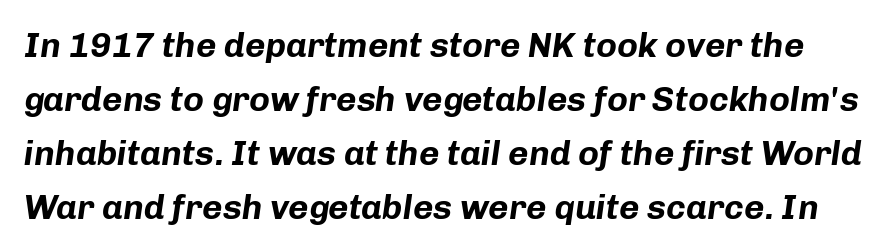
Q: Is the text bold? A: Yes.
Q: Is the text italic (slanted)? A: Yes, it leans right by about 8 degrees.
Q: Is the text underlined? A: No.
Q: Is the spacing between letters normal or unusually wide? A: Normal.
Q: Is the spacing between lines tight, normal or loose? A: Normal.
Q: Width (condensed, normal, or wide)? A: Normal.
Q: Stroke contrast? A: Low.
Q: x-height? A: Medium.
Q: Monospaced? A: No.
